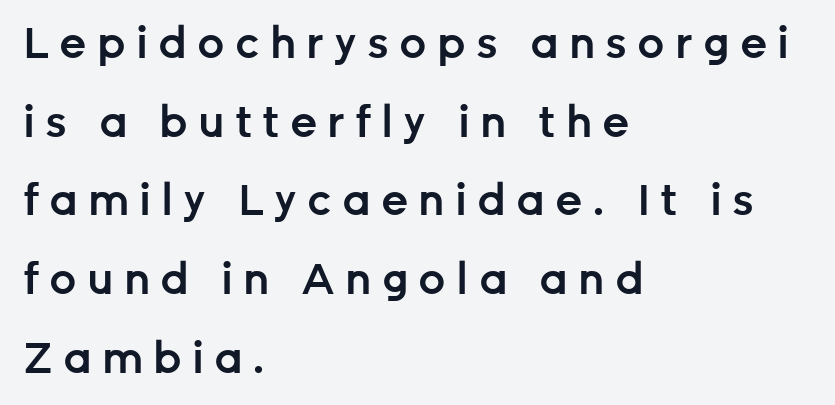
The setting favours the left margin, as ordinary paragraphs usually do. The characters display no serif detailing; their extremities are plain. Descenders hang freely into open space. Looks like regular typesetting: each glyph gets only the width it needs.
